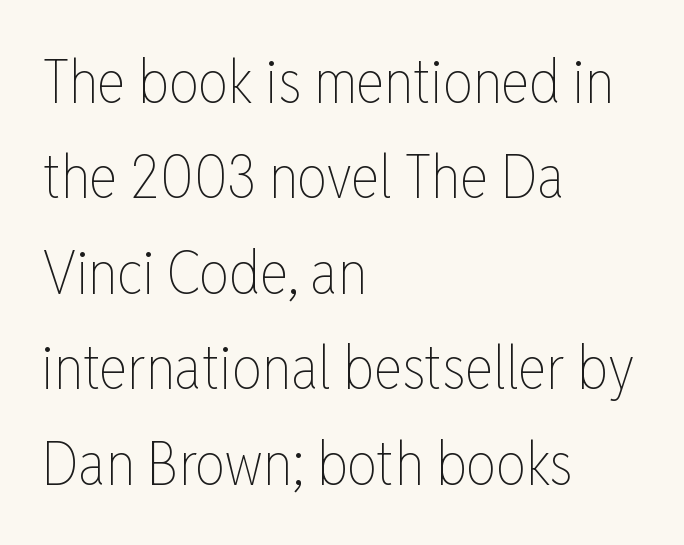
{"italic": "no", "bold": "no", "weight": "thin", "width": "condensed", "stroke_contrast": "low", "x_height": "medium", "monospaced": "no", "underline": "no", "align": "left", "line_spacing": "normal", "line_spacing_ratio": 1.59, "letter_spacing": "normal", "letter_spacing_em": 0.0, "glyph_px": 60}
